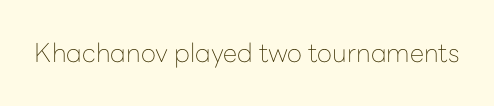
A roman cut, with each character standing at attention. Decoration check: the copy has no underline. The gaps between neighbouring characters are ordinary and unremarkable. Bold? No — there's no thickening of the strokes.
